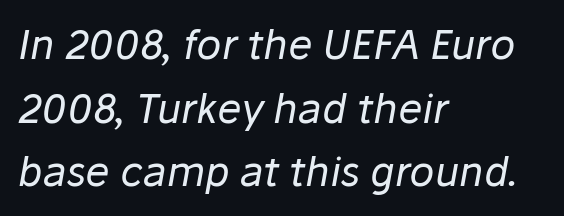
Q: Is the text bold? A: No.
Q: Is the text italic (slanted)? A: Yes, it leans right by about 10 degrees.
Q: Is the text underlined? A: No.
Q: How is the paragraph aligned? A: Left-aligned.
Q: Is the spacing between letters normal or unusually wide? A: Normal.
Q: Is the spacing between lines tight, normal or loose? A: Normal.
Q: Width (condensed, normal, or wide)? A: Normal.
Q: Stroke contrast? A: Low.
Q: x-height? A: Medium.
Q: Monospaced? A: No.
